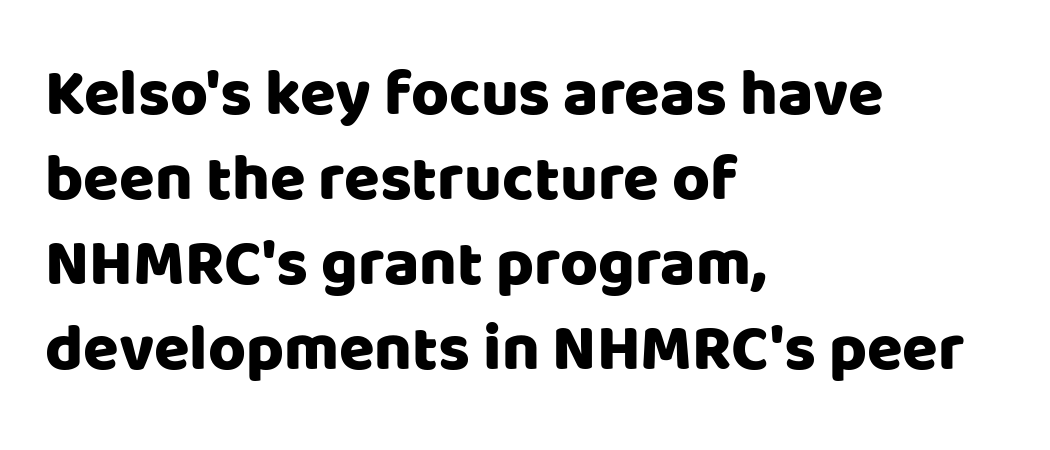
{"serif": "no", "italic": "no", "width": "normal", "stroke_contrast": "low", "x_height": "large", "monospaced": "no", "underline": "no", "align": "left", "line_spacing": "normal", "line_spacing_ratio": 1.31, "letter_spacing": "normal", "letter_spacing_em": 0.0, "glyph_px": 65}
